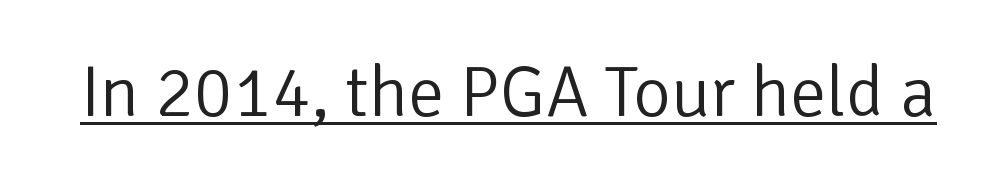
Q: Is the text bold? A: No.
Q: Is the text italic (slanted)? A: No, it is upright.
Q: Is the typeface a serif or a sans-serif typeface? A: Sans-serif.
Q: Is the text underlined? A: Yes.
Q: Is the spacing between letters normal or unusually wide? A: Normal.
Q: Width (condensed, normal, or wide)? A: Normal.
Q: Stroke contrast? A: Low.
Q: x-height? A: Medium.
Q: Monospaced? A: No.
